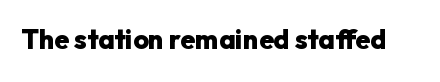
What stands out about the letter spacing? Nothing — it is the standard amount. No italicization has been applied; the sample stays upright. The gap between lines stays unmarked. Thick stems and heavy bowls — unmistakably bold.
